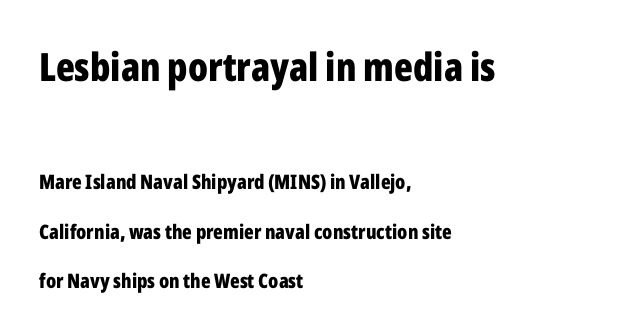
Q: Is the text bold? A: Yes.
Q: Is the text italic (slanted)? A: No, it is upright.
Q: Is the typeface a serif or a sans-serif typeface? A: Sans-serif.
Q: Is the text underlined? A: No.
Q: How is the paragraph aligned? A: Left-aligned.
Q: Is the spacing between letters normal or unusually wide? A: Normal.
Q: Is the spacing between lines tight, normal or loose? A: Loose.
Q: Which block of text is set in a larger size, the first (top) or the second (bottom)? A: The first (top) one.
Q: Width (condensed, normal, or wide)? A: Condensed.
Q: Stroke contrast? A: Low.
Q: x-height? A: Medium.
Q: Monospaced? A: No.
